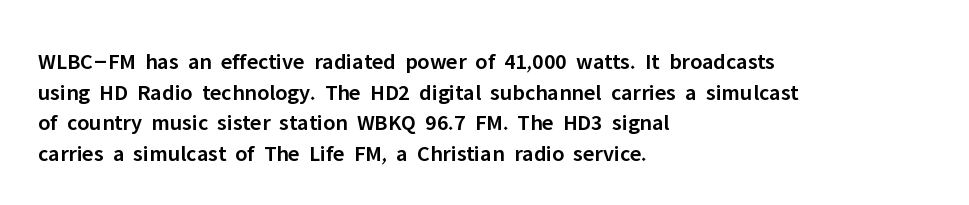
The image shows 23 px text type, upright; set left-aligned, normal line spacing (1.33x), normal letter spacing, not underlined.
